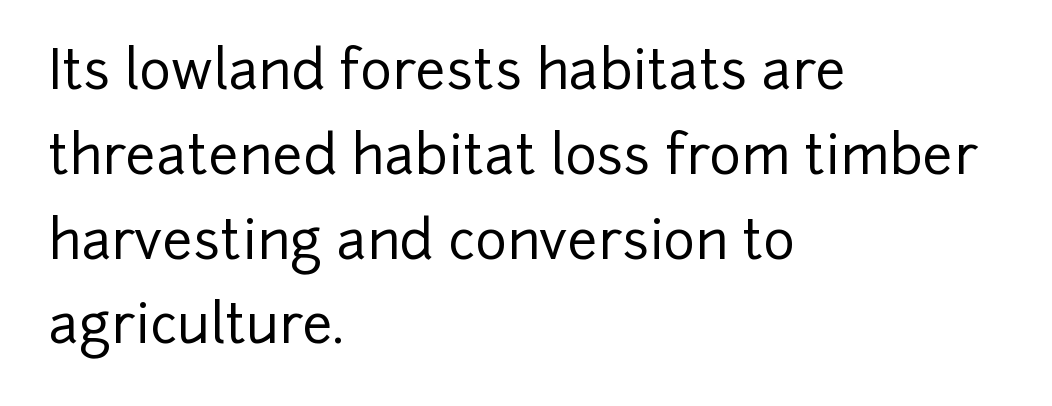
Notice how the passage keeps a crisp vertical edge on the left only. The type sits square on the baseline with zero lean. A bare baseline throughout the passage. Are there feet on the stems? There aren't — it's a sans.
